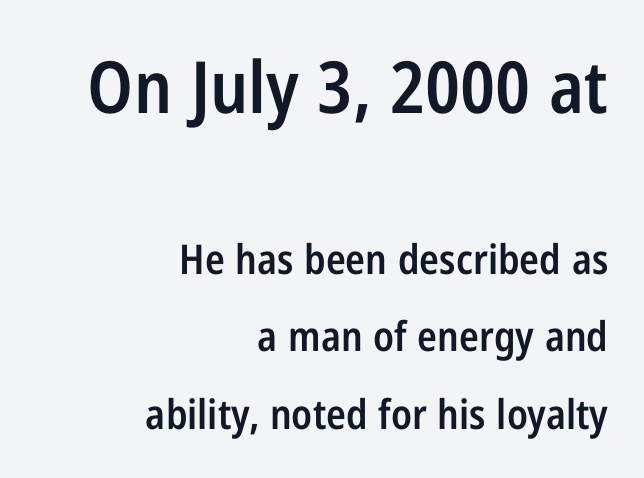
Q: Is the text bold? A: Semi-bold.
Q: Is the text italic (slanted)? A: No, it is upright.
Q: Is the typeface a serif or a sans-serif typeface? A: Sans-serif.
Q: Is the text underlined? A: No.
Q: How is the paragraph aligned? A: Right-aligned.
Q: Is the spacing between letters normal or unusually wide? A: Normal.
Q: Which block of text is set in a larger size, the first (top) or the second (bottom)? A: The first (top) one.
Q: Width (condensed, normal, or wide)? A: Condensed.
Q: Stroke contrast? A: Low.
Q: x-height? A: Medium.
Q: Monospaced? A: No.
